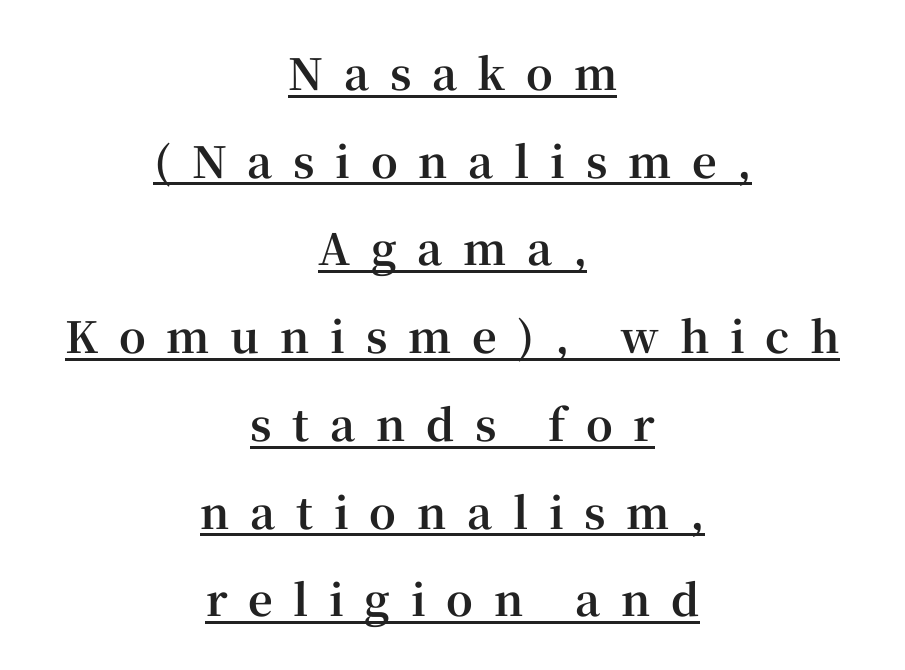
The image shows 43 px bold serif type, upright; set centered, loose line spacing (2.04x), unusually wide letter spacing (+0.48 em), underlined; high stroke contrast and a medium x-height.
